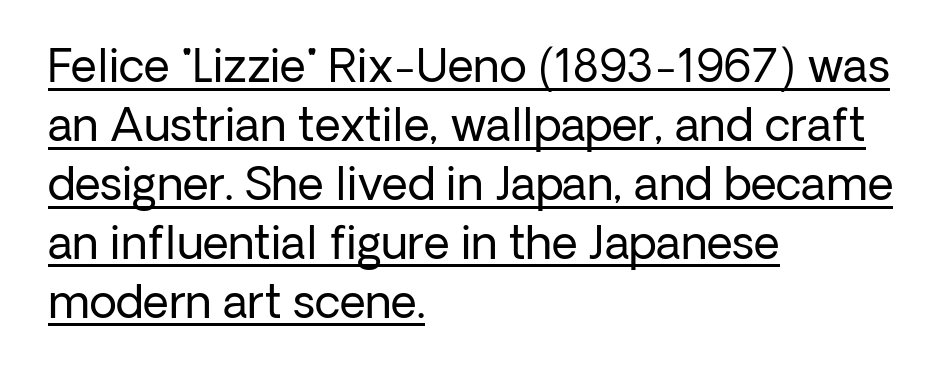
The passage shown is underscored from start to finish. Observe the ordinary spacing: letters are neighbours, not strangers. Whoever set this chose a conventional vertical rhythm. Style check: upright. A typesetter would call this proportional, since set widths differ per character.
